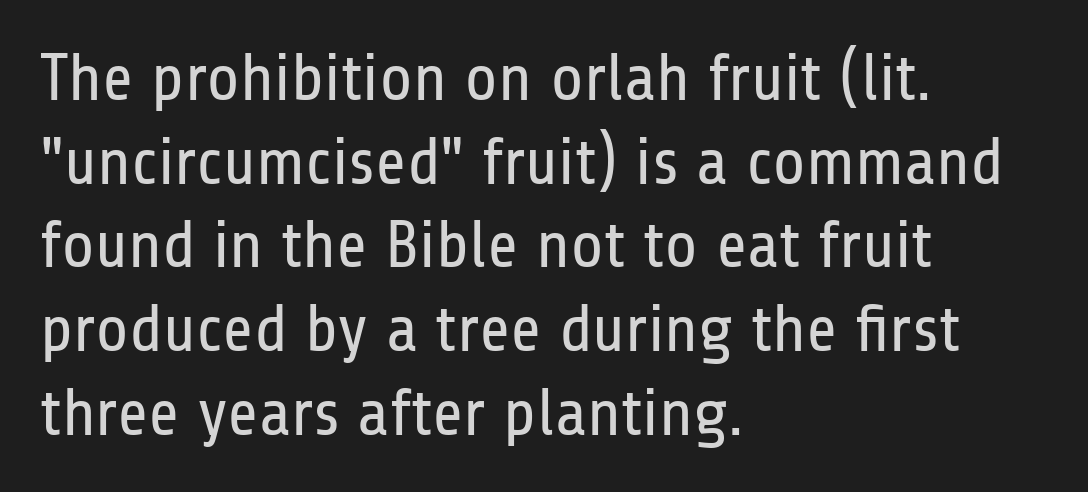
The image shows 67 px regular-weight, condensed sans-serif type, upright; set left-aligned, normal line spacing (1.25x), normal letter spacing, not underlined; low stroke contrast and a medium x-height.
